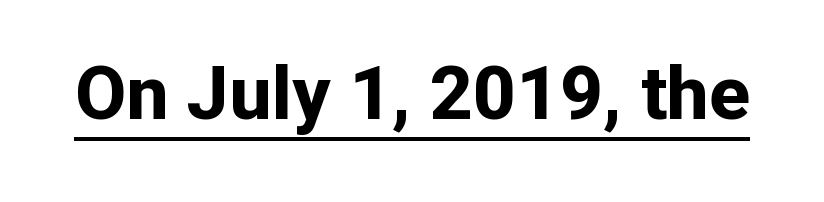
Descenders here cross a horizontal rule under the line. Character widths vary here, with narrow letters taking less room than wide ones. Each letter's strokes conclude bluntly, with no projecting serifs. Italic: no, the glyphs are upright roman. Pretty heavy lettering here — definitely bold.
